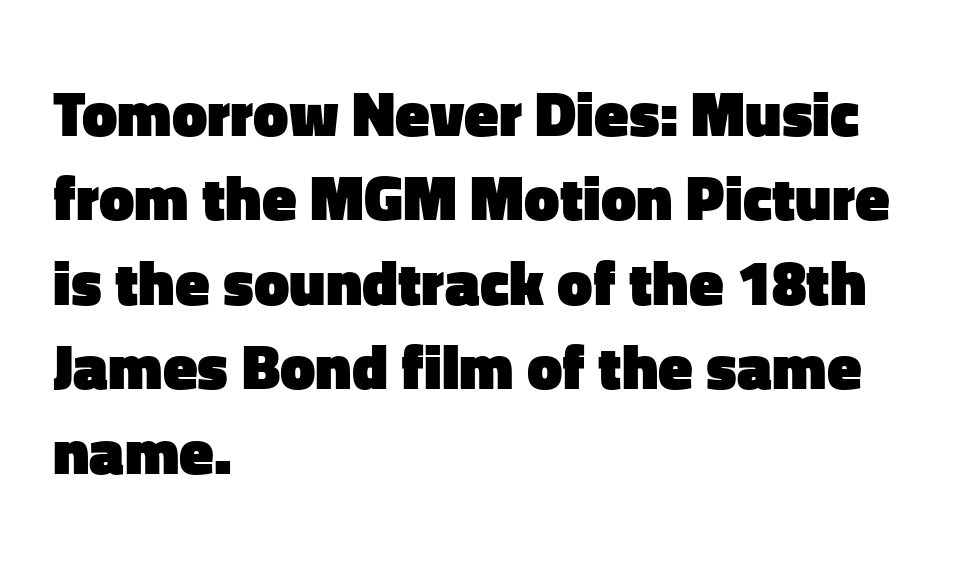
Is the letter spacing exaggerated? No — it looks like the ordinary default. The rendering uses a moderate line-height, typical for paragraphs. Upright lettering throughout. This is heavy type, rendered in bold.
